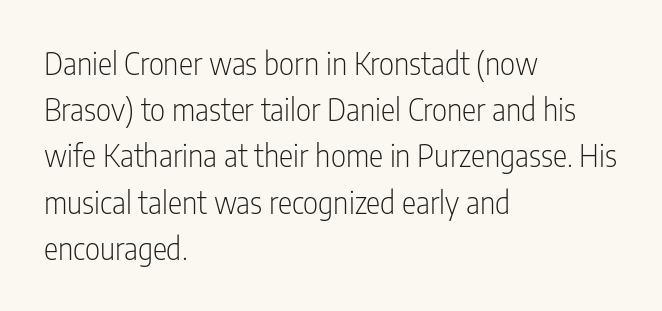
Q: Is the text bold? A: No.
Q: Is the text italic (slanted)? A: No, it is upright.
Q: Is the typeface a serif or a sans-serif typeface? A: Sans-serif.
Q: Is the text underlined? A: No.
Q: How is the paragraph aligned? A: Left-aligned.
Q: Is the spacing between letters normal or unusually wide? A: Normal.
Q: Is the spacing between lines tight, normal or loose? A: Normal.
Q: Width (condensed, normal, or wide)? A: Condensed.
Q: Stroke contrast? A: Low.
Q: x-height? A: Medium.
Q: Monospaced? A: No.
